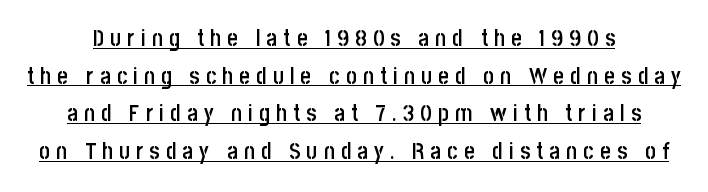
Q: Is the text bold? A: Semi-bold.
Q: Is the text italic (slanted)? A: No, it is upright.
Q: Is the text underlined? A: Yes.
Q: Is the spacing between letters normal or unusually wide? A: Unusually wide.
Q: Is the spacing between lines tight, normal or loose? A: Normal.
